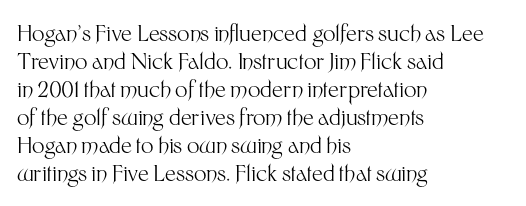
No extra ink here — the face is not bold. Students, observe: this is what conventionally led text looks like. Visually the block forms a straight wall on the left and a jagged coastline on the right. Clear beneath every line of the passage.
